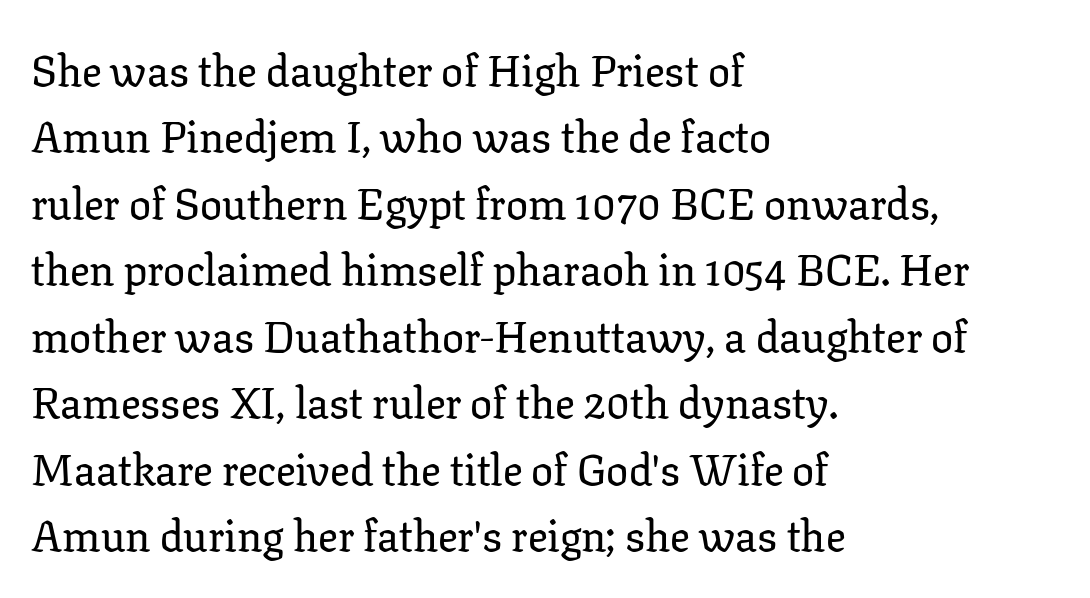
Leading: standard. What kind of face is this? One with serifs. Descenders hang freely into open space. Here the glyphs are tracked normally, forming tight word shapes. Upright lettering throughout.
